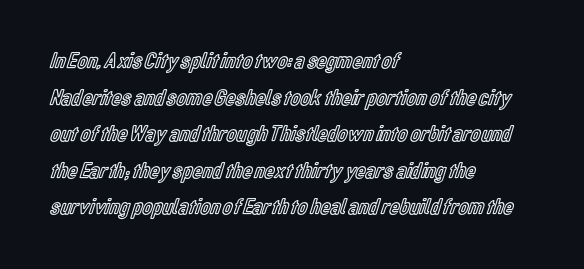
Q: Is the text italic (slanted)? A: Yes.
Q: Is the text underlined? A: No.
Q: How is the paragraph aligned? A: Left-aligned.
Q: Is the spacing between letters normal or unusually wide? A: Normal.
Q: Is the spacing between lines tight, normal or loose? A: Normal.
